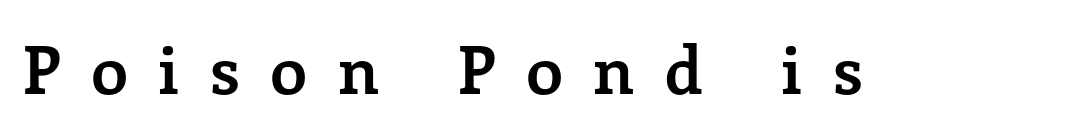
Q: Is the text bold? A: Yes.
Q: Is the text italic (slanted)? A: No, it is upright.
Q: Is the typeface a serif or a sans-serif typeface? A: Serif.
Q: Is the text underlined? A: No.
Q: Is the spacing between letters normal or unusually wide? A: Unusually wide.
Q: Width (condensed, normal, or wide)? A: Normal.
Q: Stroke contrast? A: Low.
Q: x-height? A: Medium.
Q: Monospaced? A: No.
